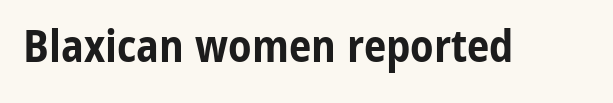
{"serif": "no", "italic": "no", "bold": "yes", "weight": "bold", "width": "condensed", "stroke_contrast": "low", "x_height": "medium", "monospaced": "no", "underline": "no", "letter_spacing": "normal", "letter_spacing_em": 0.0, "glyph_px": 45}
